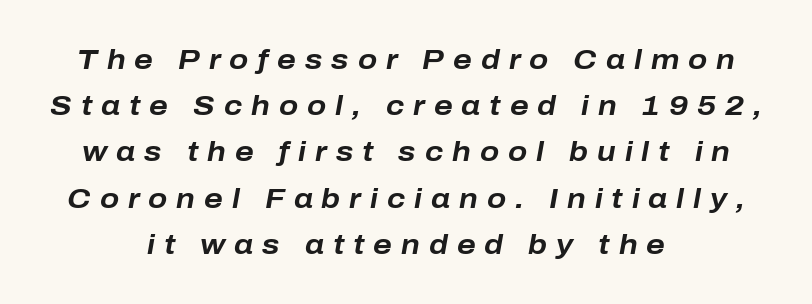
Q: Is the text bold? A: Yes.
Q: Is the text italic (slanted)? A: Yes, it leans right by about 10 degrees.
Q: Is the text underlined? A: No.
Q: How is the paragraph aligned? A: Centered.
Q: Is the spacing between letters normal or unusually wide? A: Unusually wide.
Q: Is the spacing between lines tight, normal or loose? A: Normal.
Q: Width (condensed, normal, or wide)? A: Normal.
Q: Stroke contrast? A: Low.
Q: x-height? A: Medium.
Q: Monospaced? A: No.
